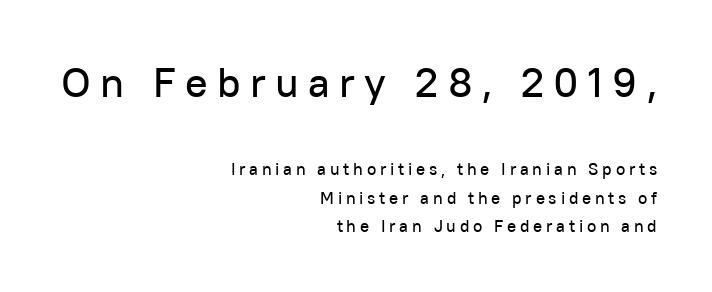
Regular leading. Large over small — that's the arrangement of the two blocks here. Horizontally, the lines are justified to the trailing edge only. The type sits square on the baseline with zero lean.
